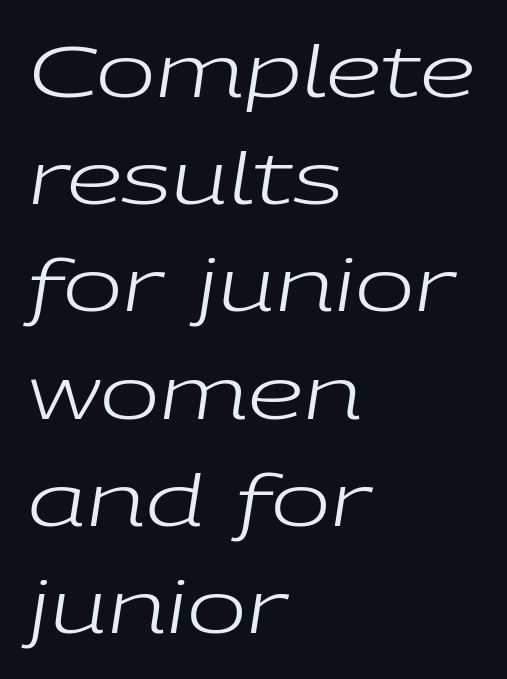
The image shows 71 px regular-weight, wide type, italic (leaning right); set left-aligned, normal line spacing (1.51x), normal letter spacing, not underlined; low stroke contrast and a medium x-height.
